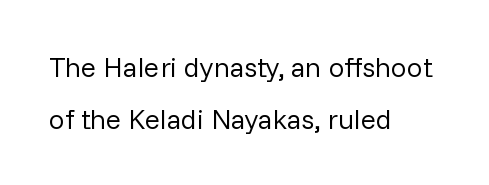
The typography opts for an upright posture over an oblique one. Underlining? Definitely not there. The lines are quadded left. You could not count columns in this text — the font is proportionally spaced. The letterforms sit at book weight or below. Characters follow at the spacing the type designer built in.
